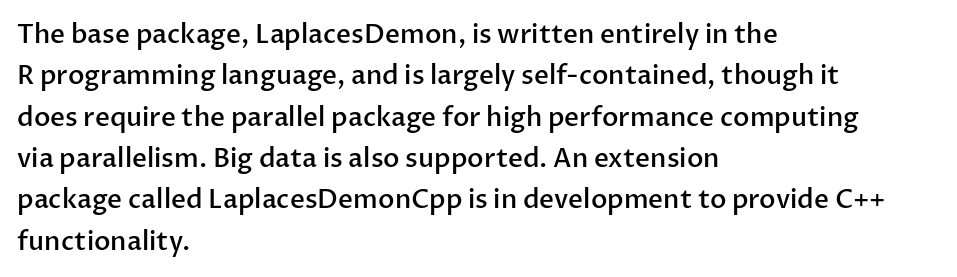
The lines are quadded left. Descenders hang freely into open space. Semibold letterforms, between regular and bold. Observe the ordinary spacing: letters are neighbours, not strangers.
